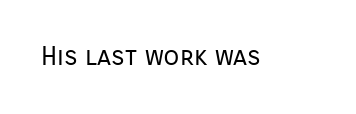
A roman cut, with each character standing at attention. Decoration check: the copy has no underline. The gaps between neighbouring characters are ordinary and unremarkable. Bold? No — there's no thickening of the strokes.
